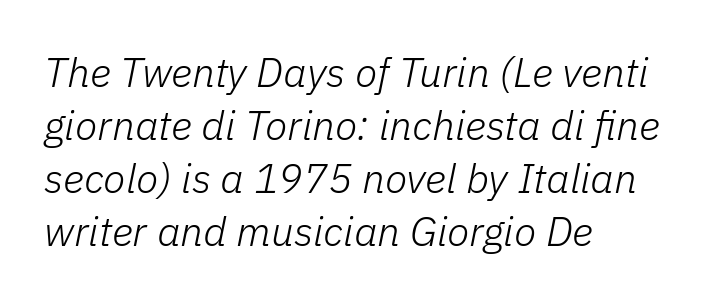
Q: Is the text bold? A: No.
Q: Is the text italic (slanted)? A: Yes, it leans right by about 11 degrees.
Q: Is the text underlined? A: No.
Q: How is the paragraph aligned? A: Left-aligned.
Q: Is the spacing between letters normal or unusually wide? A: Normal.
Q: Is the spacing between lines tight, normal or loose? A: Normal.
Q: Width (condensed, normal, or wide)? A: Normal.
Q: Stroke contrast? A: Low.
Q: x-height? A: Medium.
Q: Monospaced? A: No.
